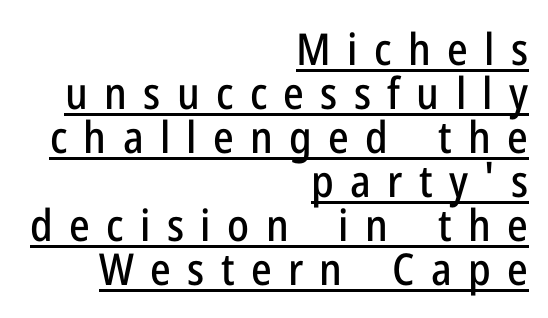
Are there feet on the stems? There aren't — it's a sans. Cramped leading. Students, note that the glyphs here are deliberately spaced far apart. Ascenders rise straight up at ninety degrees.
